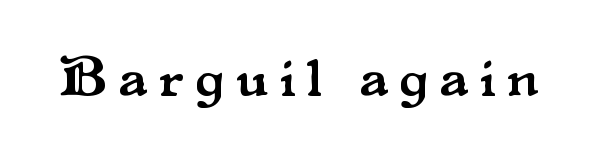
Lines of text with bare space underneath. Designer's note — italics off, roman on. Substantial extra tracking has been applied to these lines. Does the type have serifs? Yes, each stem ends in a small foot.
